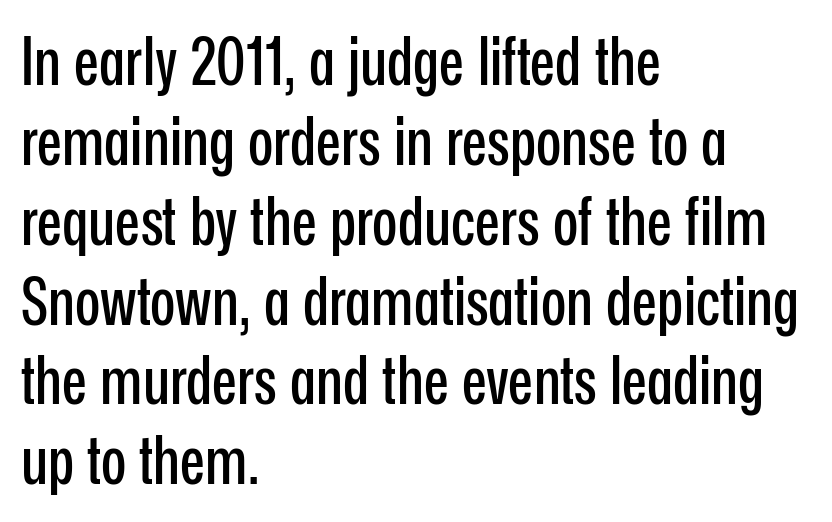
The image shows 66 px condensed sans-serif type, upright; set left-aligned, line spacing 1.21x, normal letter spacing, not underlined; low stroke contrast and a medium x-height.
